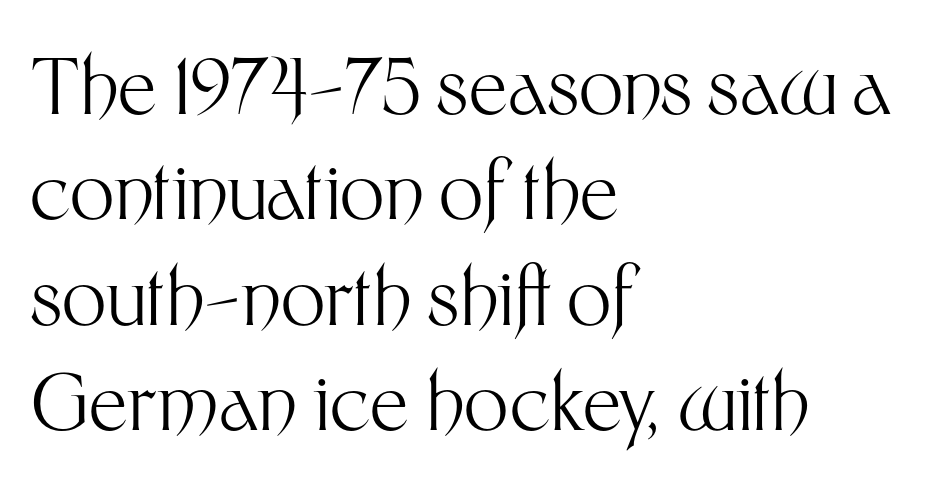
{"serif": "no", "italic": "no", "bold": "no", "weight": "light", "width": "normal", "stroke_contrast": "medium", "x_height": "medium", "monospaced": "no", "underline": "no", "align": "left", "line_spacing": "normal", "line_spacing_ratio": 1.35, "letter_spacing": "normal", "letter_spacing_em": 0.0, "glyph_px": 78}
